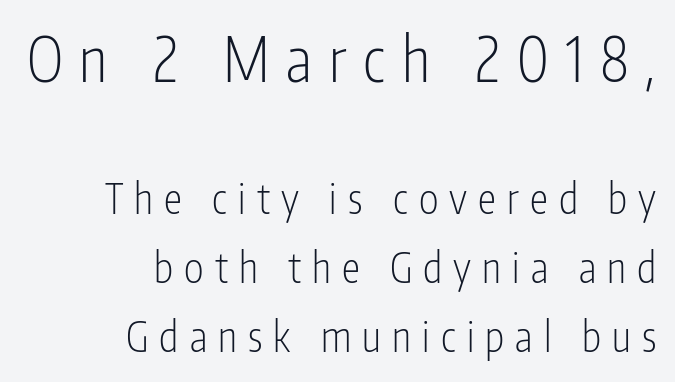
The image shows 61 px light, condensed sans-serif type, upright; set right-aligned, normal line spacing (1.69x), unusually wide letter spacing (+0.27 em), not underlined; the first (top) block is 1.49x larger; low stroke contrast and a medium x-height.
